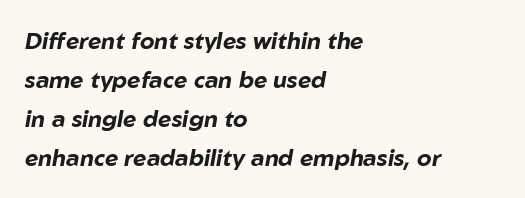
Q: Is the text bold? A: Yes.
Q: Is the text italic (slanted)? A: Yes, it leans right by about 10 degrees.
Q: Is the text underlined? A: No.
Q: How is the paragraph aligned? A: Left-aligned.
Q: Is the spacing between letters normal or unusually wide? A: Normal.
Q: Is the spacing between lines tight, normal or loose? A: Normal.
